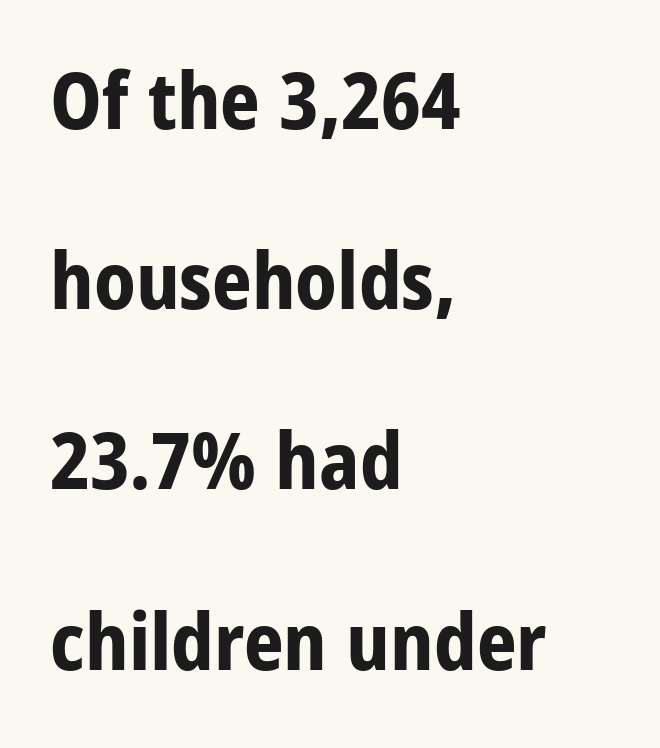
Q: Is the text bold? A: Yes.
Q: Is the text italic (slanted)? A: No, it is upright.
Q: Is the typeface a serif or a sans-serif typeface? A: Sans-serif.
Q: Is the text underlined? A: No.
Q: How is the paragraph aligned? A: Left-aligned.
Q: Is the spacing between letters normal or unusually wide? A: Normal.
Q: Is the spacing between lines tight, normal or loose? A: Loose.
Q: Width (condensed, normal, or wide)? A: Condensed.
Q: Stroke contrast? A: Low.
Q: x-height? A: Large.
Q: Monospaced? A: No.
